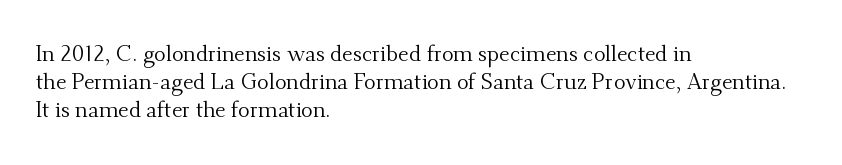
The image shows 22 px text type, upright; set left-aligned, normal line spacing (1.28x), normal letter spacing, not underlined.
